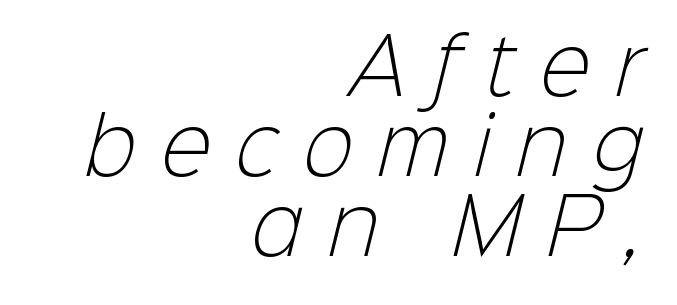
Q: Is the text bold? A: No.
Q: Is the typeface a serif or a sans-serif typeface? A: Sans-serif.
Q: Is the text underlined? A: No.
Q: How is the paragraph aligned? A: Right-aligned.
Q: Is the spacing between letters normal or unusually wide? A: Unusually wide.
Q: Is the spacing between lines tight, normal or loose? A: Tight.
Q: Width (condensed, normal, or wide)? A: Normal.
Q: Stroke contrast? A: Low.
Q: x-height? A: Medium.
Q: Monospaced? A: No.
